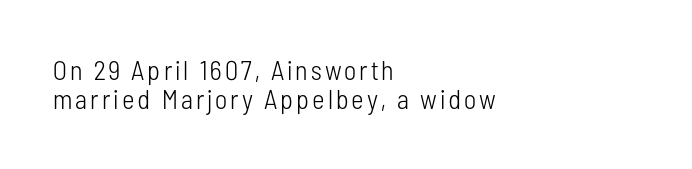
{"italic": "no", "bold": "no", "underline": "no", "align": "left", "line_spacing": "tight", "line_spacing_ratio": 1.08, "glyph_px": 27}
